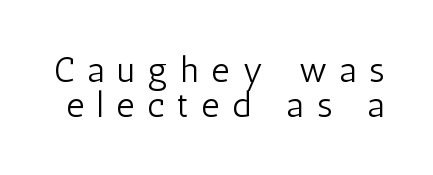
{"serif": "no", "italic": "no", "bold": "no", "weight": "light", "width": "condensed", "stroke_contrast": "low", "x_height": "medium", "monospaced": "no", "underline": "no", "line_spacing": "tight", "line_spacing_ratio": 0.99, "letter_spacing": "wide", "letter_spacing_em": 0.37, "glyph_px": 35}
